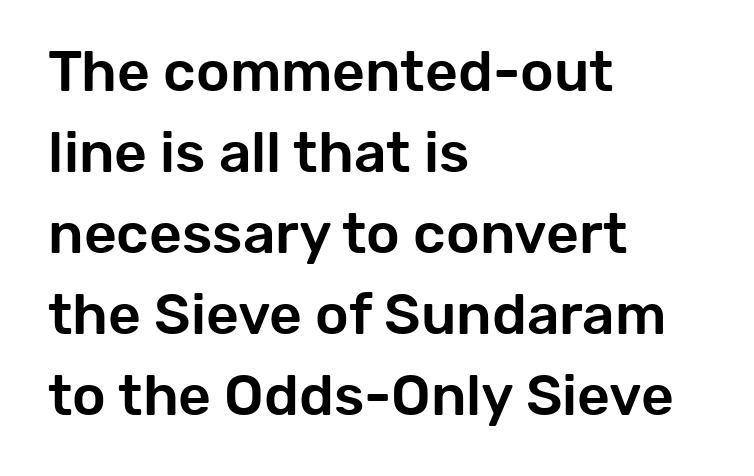
Q: Is the text italic (slanted)? A: No, it is upright.
Q: Is the typeface a serif or a sans-serif typeface? A: Sans-serif.
Q: Is the text underlined? A: No.
Q: How is the paragraph aligned? A: Left-aligned.
Q: Is the spacing between letters normal or unusually wide? A: Normal.
Q: Is the spacing between lines tight, normal or loose? A: Normal.
Q: Width (condensed, normal, or wide)? A: Normal.
Q: Stroke contrast? A: Low.
Q: x-height? A: Medium.
Q: Monospaced? A: No.
